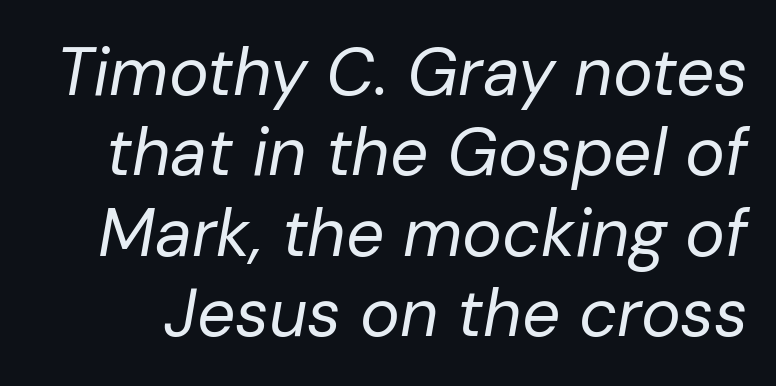
This is oblique type, the kind used for emphasis or titles. The passage shown is not bold in any degree. Just letters on the line, the space beneath them empty. Varying glyph widths throughout — classic text-font behaviour. In terms of letterspacing, this is plain default setting.
